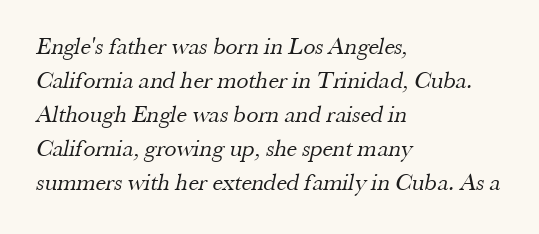
The image shows 24 px text type; set left-aligned, normal line spacing (1.42x), normal letter spacing, not underlined.
